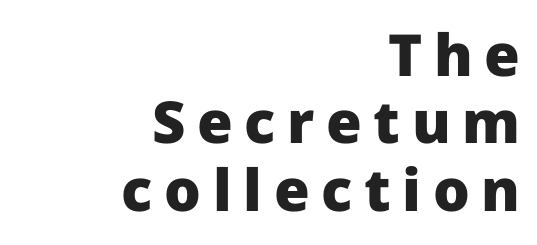
{"serif": "no", "italic": "no", "bold": "yes", "weight": "heavy", "width": "normal", "stroke_contrast": "low", "x_height": "medium", "monospaced": "no", "underline": "no", "align": "right", "line_spacing_ratio": 1.16, "letter_spacing": "wide", "letter_spacing_em": 0.2, "glyph_px": 58}
